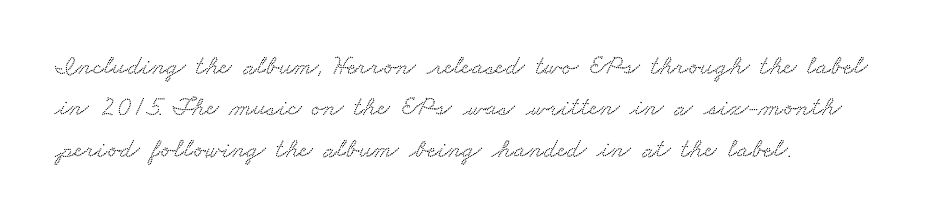
Q: Is the text underlined? A: No.
Q: How is the paragraph aligned? A: Left-aligned.
Q: Is the spacing between letters normal or unusually wide? A: Normal.
Q: Is the spacing between lines tight, normal or loose? A: Normal.
